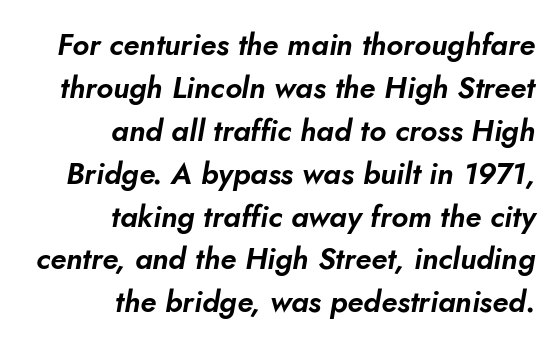
{"italic": "yes", "lean": "right", "slant_degrees": 10, "width": "normal", "stroke_contrast": "low", "x_height": "small", "monospaced": "no", "underline": "no", "align": "right", "line_spacing": "normal", "line_spacing_ratio": 1.43, "letter_spacing": "normal", "letter_spacing_em": 0.0, "glyph_px": 30}
